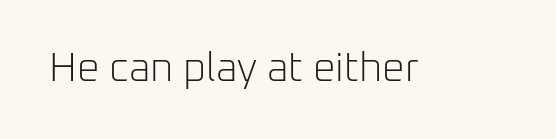
{"serif": "no", "italic": "no", "bold": "no", "weight": "light", "width": "normal", "stroke_contrast": "low", "x_height": "medium", "monospaced": "no", "underline": "no", "letter_spacing": "normal", "letter_spacing_em": 0.0, "glyph_px": 40}
